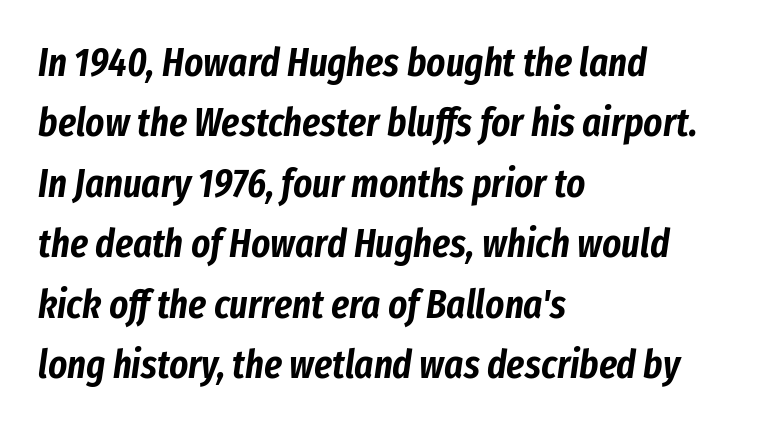
The image shows 40 px condensed type, italic (leaning right); set left-aligned, normal line spacing (1.51x), normal letter spacing, not underlined; low stroke contrast and a medium x-height.
